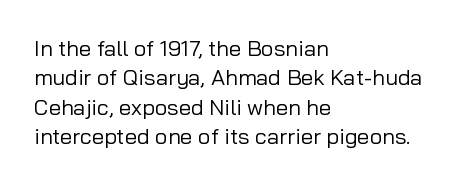
{"italic": "no", "bold": "no", "underline": "no", "align": "left", "line_spacing": "normal", "line_spacing_ratio": 1.34, "letter_spacing": "normal", "letter_spacing_em": 0.0, "glyph_px": 22}
